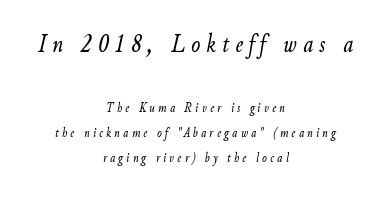
The image shows 27 px text type, italic (leaning right); set centered, line spacing 1.77x, unusually wide letter spacing (+0.23 em), not underlined; the first (top) block is 1.93x larger.
